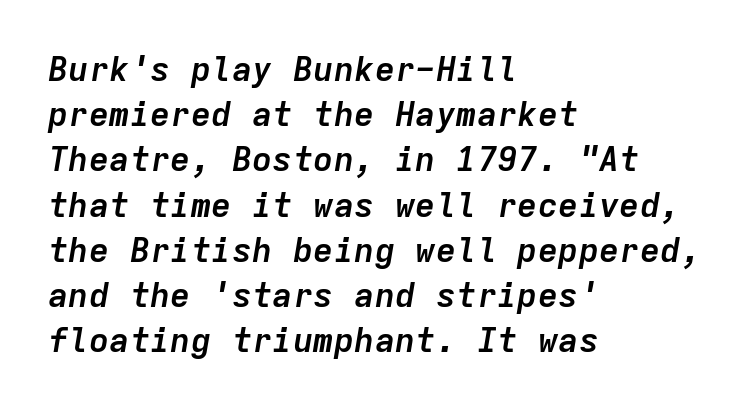
Every character here occupies the same horizontal width, giving the sample a typewriter-like rhythm. A normal amount of white space separates one row of letters from the next. The compositor pushed each line to the left boundary. The text carries the slant typical of an italic or oblique font. Words float on clear page, feet unadorned. A typesetter would call this zero additional tracking.
